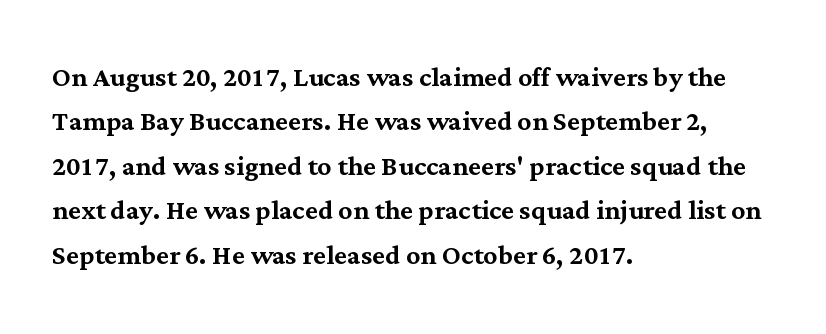
The image shows 35 px serif type, upright; set left-aligned, normal line spacing (1.27x), normal letter spacing, not underlined; medium stroke contrast and a medium x-height.
